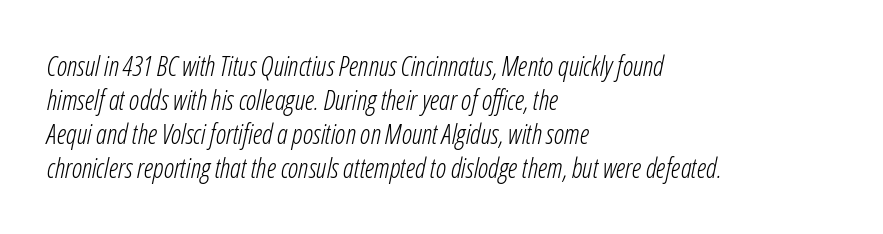
{"italic": "yes", "lean": "right", "slant_degrees": 12, "bold": "no", "underline": "no", "align": "left", "line_spacing": "normal", "line_spacing_ratio": 1.26, "letter_spacing": "normal", "letter_spacing_em": 0.0, "glyph_px": 27}
